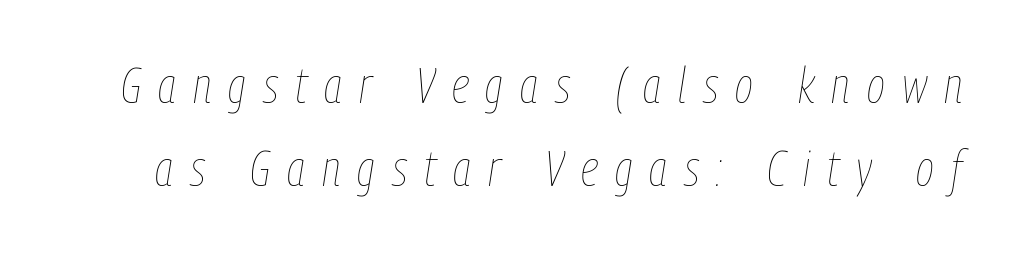
Observe the wide spacing: letters keep a clear distance from each other. The letters advance in unequal steps, a hallmark of proportional type. The space between consecutive lines is moderate. Designer's note — italics engaged. Unmarked baselines from the first word to the last.
